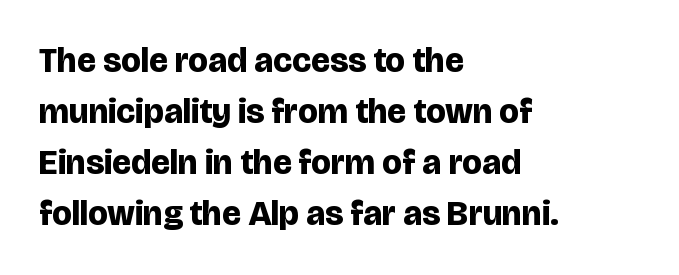
Q: Is the text bold? A: Yes.
Q: Is the text italic (slanted)? A: No, it is upright.
Q: Is the typeface a serif or a sans-serif typeface? A: Sans-serif.
Q: Is the text underlined? A: No.
Q: How is the paragraph aligned? A: Left-aligned.
Q: Is the spacing between letters normal or unusually wide? A: Normal.
Q: Is the spacing between lines tight, normal or loose? A: Normal.
Q: Width (condensed, normal, or wide)? A: Normal.
Q: Stroke contrast? A: Low.
Q: x-height? A: Large.
Q: Monospaced? A: No.
